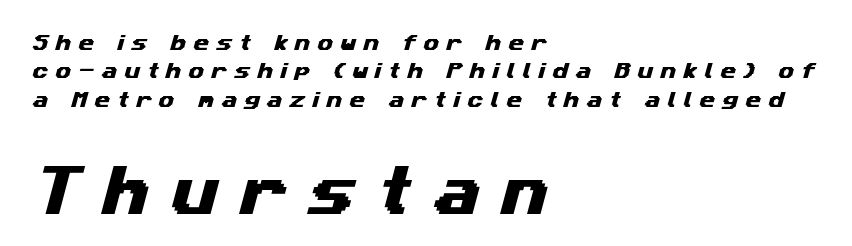
Q: Is the typeface a serif or a sans-serif typeface? A: Sans-serif.
Q: Is the text underlined? A: No.
Q: How is the paragraph aligned? A: Left-aligned.
Q: Is the spacing between letters normal or unusually wide? A: Unusually wide.
Q: Is the spacing between lines tight, normal or loose? A: Normal.
Q: Which block of text is set in a larger size, the first (top) or the second (bottom)? A: The second (bottom) one.
Q: Width (condensed, normal, or wide)? A: Wide.
Q: Stroke contrast? A: Medium.
Q: x-height? A: Medium.
Q: Monospaced? A: No.
